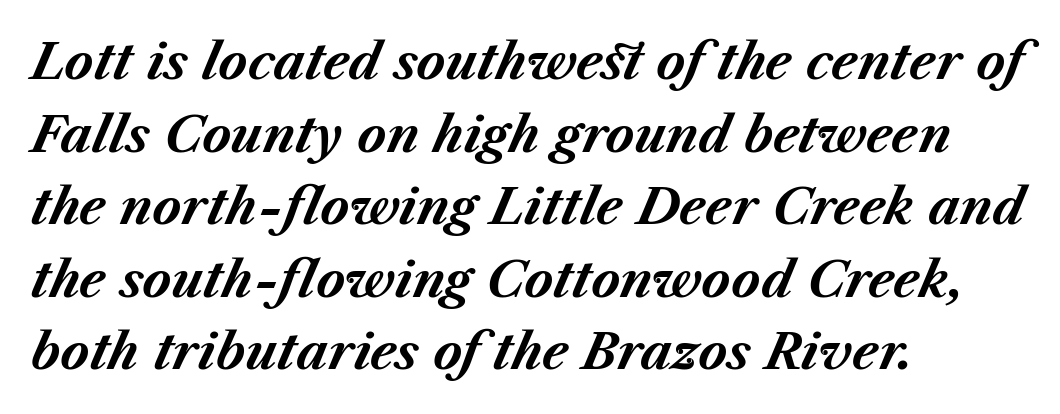
If you measured baseline to baseline, you'd find a middling distance. Horizontally, the lines are justified to the leading edge only. Stroke thickness is high; the sample reads as a true bold. The letters are slanted; this is an italic face. These lines are rendered in a variable-pitch font.
